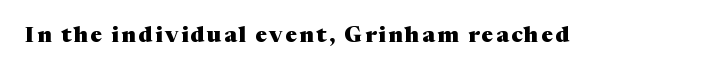
The image shows 22 px bold type, upright; set not underlined.
